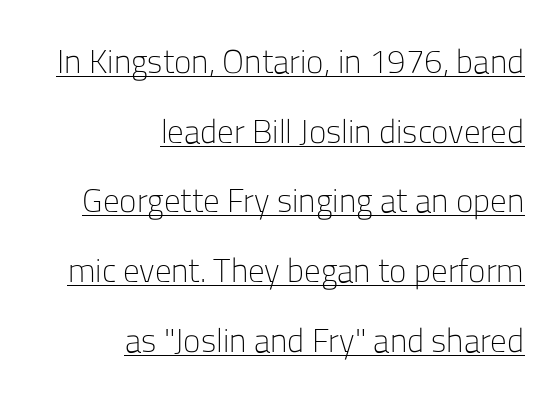
Each word holds together tightly as a unit, with standard inter-letter gaps. Do the characters align in a grid? No, the font is proportional. Check the space under the baseline: a stroke is drawn there. Do the letters lean? They stand straight. What's the leading like? Stretched, with rows far apart.
